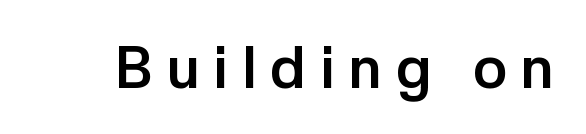
Do the characters align in a grid? No, the font is proportional. You can tell it's not italic because the verticals are truly vertical. The passage shown has open, widely tracked lettering throughout. Typesetter's note: full bold, strokes at maximum text heaviness.
